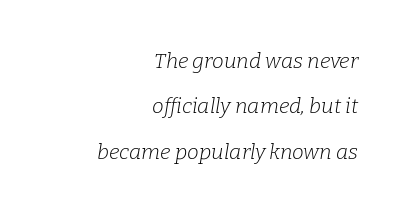
The image shows 21 px text type, italic (leaning right); set right-aligned, loose line spacing (2.16x), normal letter spacing, not underlined.
